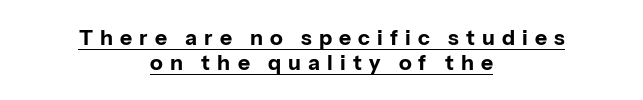
The image shows 21 px bold type, upright; set centered, line spacing 1.17x, unusually wide letter spacing (+0.34 em), underlined.
